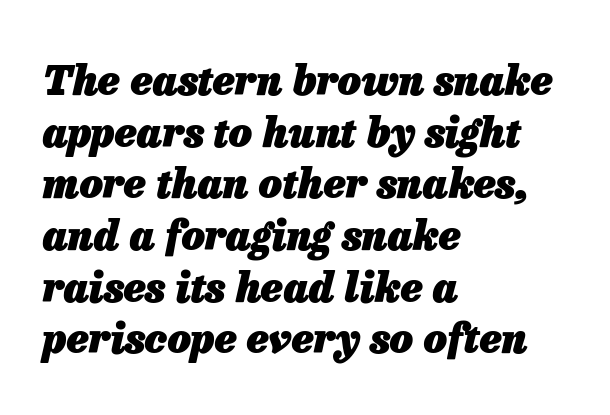
Does the weight exceed regular? Yes, all the way to bold. This sample keeps an unexceptional amount of space between lines. Short and long lines alike share a common starting point at left. These lines keep a tight, regular rhythm from letter to letter. Looking at the ascenders, they clearly lean. Spacing verdict: proportional, widths tailored to each character.
